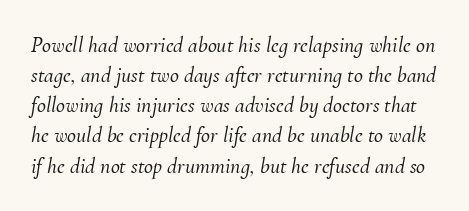
Horizontal bands of white between lines are of average thickness. Would a proofreader flag this as italicized? Yes. Just letters on the line, the space beneath them empty. The letters sit at their default tracking, neither squeezed nor spread.
